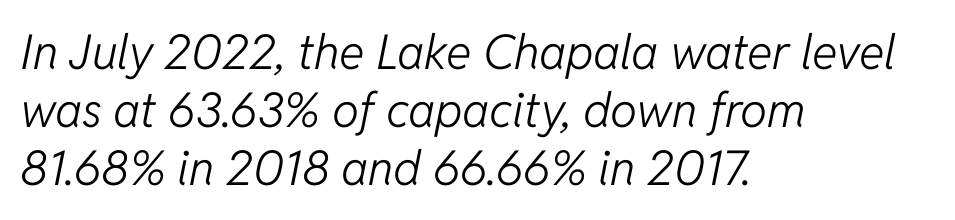
The letters advance in unequal steps, a hallmark of proportional type. Beneath every word, the page is bare. Layout note: lines flush left. The typeface has the unassuming heft of standard copy or less.
